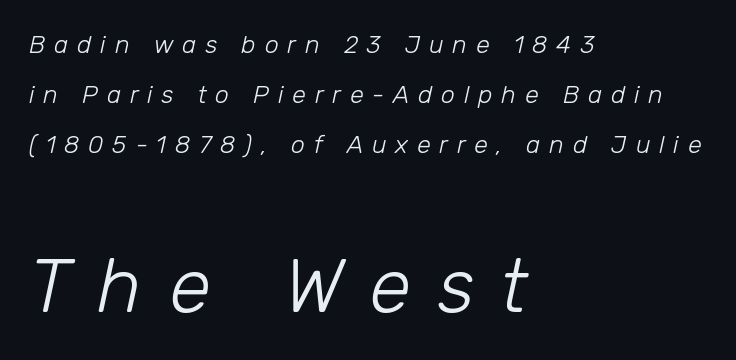
Q: Is the text bold? A: No.
Q: Is the text italic (slanted)? A: Yes, it leans right by about 12 degrees.
Q: Is the text underlined? A: No.
Q: How is the paragraph aligned? A: Left-aligned.
Q: Is the spacing between letters normal or unusually wide? A: Unusually wide.
Q: Is the spacing between lines tight, normal or loose? A: Loose.
Q: Which block of text is set in a larger size, the first (top) or the second (bottom)? A: The second (bottom) one.
Q: Width (condensed, normal, or wide)? A: Normal.
Q: Stroke contrast? A: Low.
Q: x-height? A: Medium.
Q: Monospaced? A: No.
